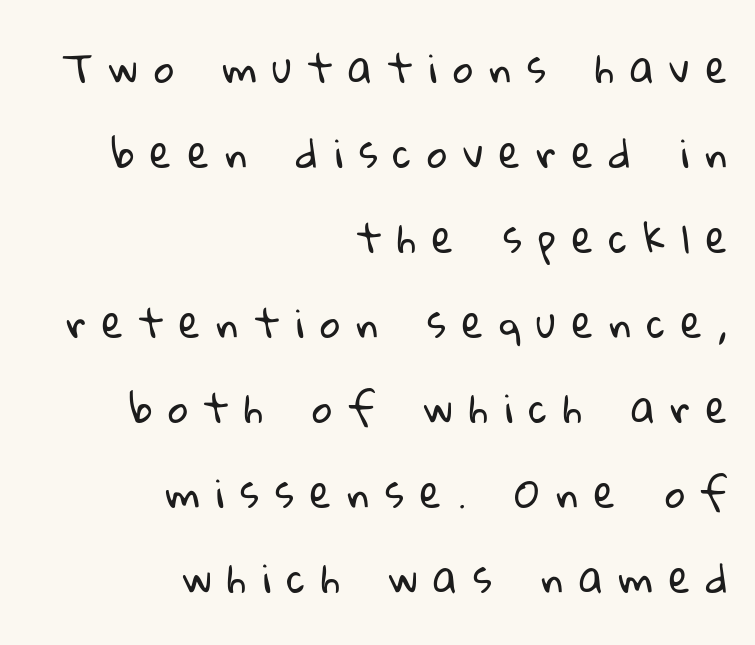
Q: Is the text bold? A: No.
Q: Is the typeface a serif or a sans-serif typeface? A: Sans-serif.
Q: Is the text underlined? A: No.
Q: How is the paragraph aligned? A: Right-aligned.
Q: Is the spacing between letters normal or unusually wide? A: Unusually wide.
Q: Is the spacing between lines tight, normal or loose? A: Loose.
Q: Width (condensed, normal, or wide)? A: Normal.
Q: Stroke contrast? A: Low.
Q: x-height? A: Medium.
Q: Monospaced? A: No.
